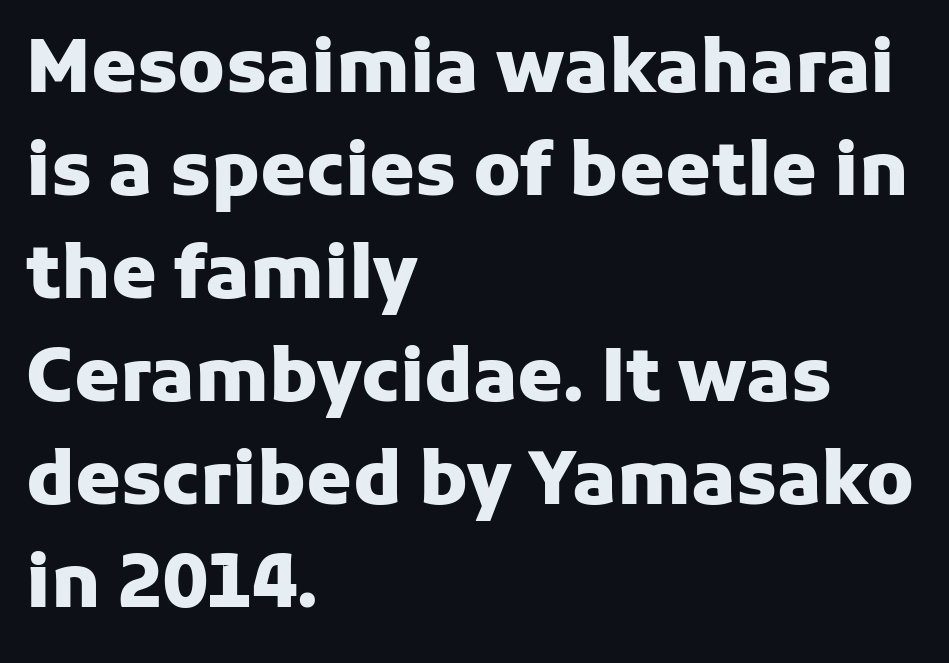
Letterform terminals end flat and unadorned throughout the passage. Chunky letters — that's bold for sure. The space beneath each line is pristine and unruled. Compared with typical body copy, the letter spacing here is the same.
